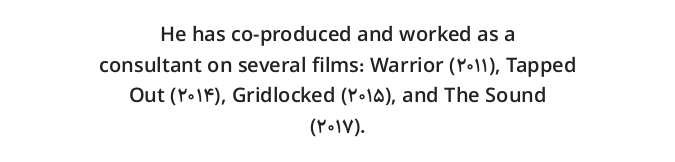
The leading is moderate, giving the passage an even texture. The type is set solid horizontally, with unmodified tracking. Check under the words: just untouched page. Vertical strokes here are truly vertical. Both edges are ragged and mirror each other, which tells us the setting is centered. Its strokes are somewhat broadened, the hallmark of semibold type.
